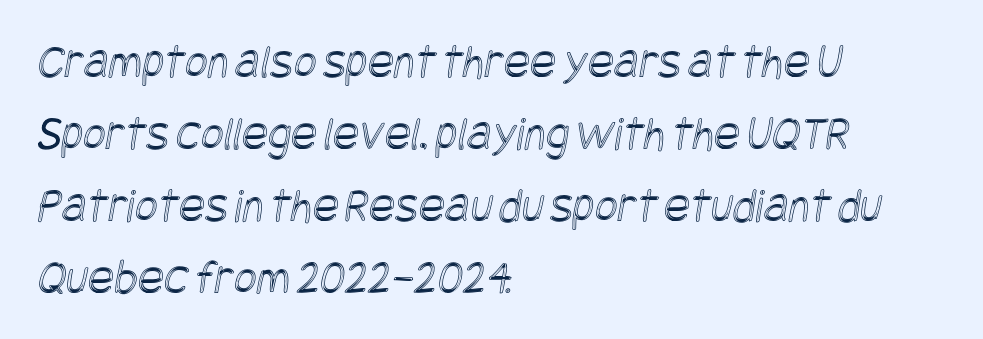
A typesetter would call this leading conventional body-copy spacing. Each word holds together tightly as a unit, with standard inter-letter gaps. A clean baseline with only descenders dipping below it. Horizontal alignment here is leftward, the default for most running prose.
